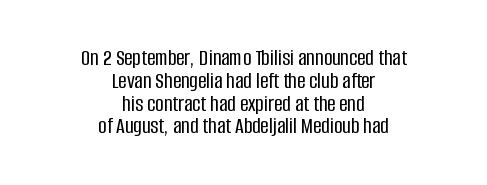
Leading is clearly below the norm, producing a dense column. Default kerning and tracking; the words read as compact shapes. The area under the type is left untouched. Style check: upright. The lines in this sample share a center point and differ in where they start and stop.
